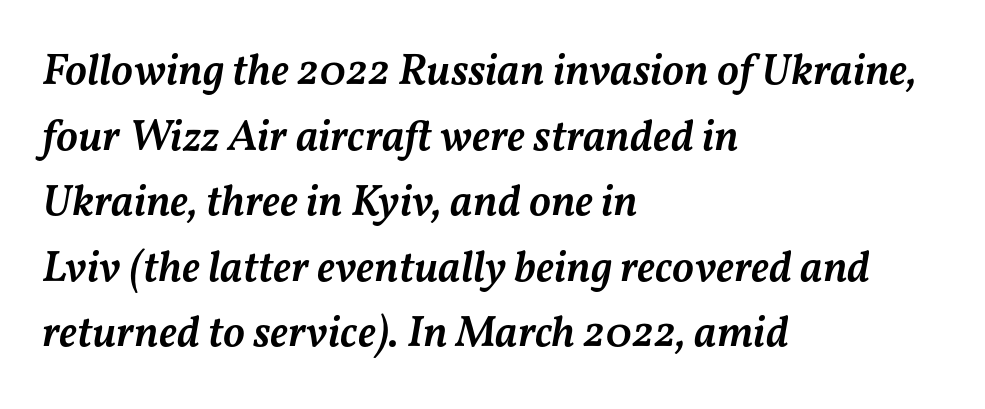
The image shows 44 px semibold type, italic (leaning right); set left-aligned, normal line spacing (1.49x), normal letter spacing, not underlined; medium stroke contrast and a medium x-height.
